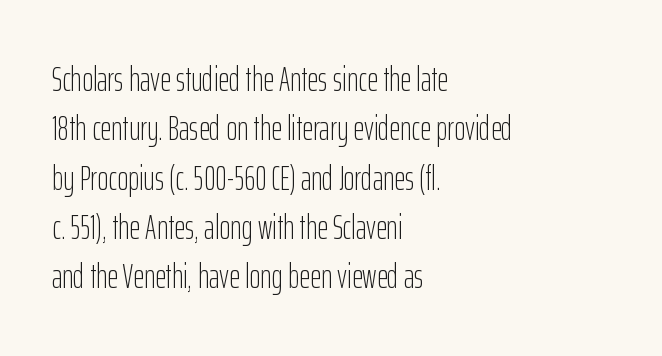
Q: Is the text bold? A: No.
Q: Is the text italic (slanted)? A: No, it is upright.
Q: Is the typeface a serif or a sans-serif typeface? A: Sans-serif.
Q: Is the text underlined? A: No.
Q: How is the paragraph aligned? A: Left-aligned.
Q: Is the spacing between letters normal or unusually wide? A: Normal.
Q: Is the spacing between lines tight, normal or loose? A: Normal.
Q: Width (condensed, normal, or wide)? A: Condensed.
Q: Stroke contrast? A: Low.
Q: x-height? A: Medium.
Q: Monospaced? A: No.
